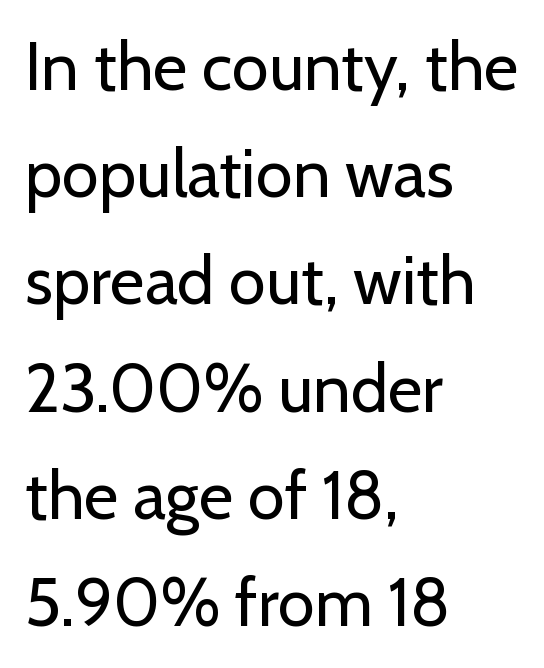
The image shows 67 px regular-weight sans-serif type, upright; set left-aligned, normal line spacing (1.6x), normal letter spacing, not underlined; low stroke contrast and a medium x-height.
